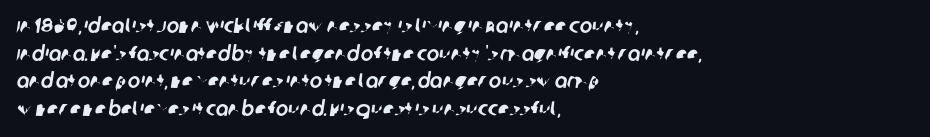
The leading is moderate, giving the passage an even texture. The text block is weighted toward the left margin, trailing off unevenly rightward. Look at the tracking — it's just the regular setting, nothing added. Honestly, there is no underline to notice here at all.
